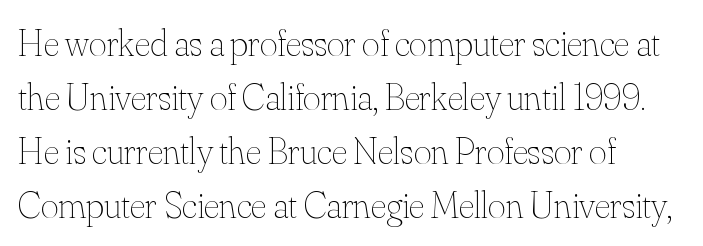
A typesetter would call this zero additional tracking. The string is rendered with underlining switched off. Style check: upright. Is the block centered? No — it sits flush against the left margin. Do the characters align in a grid? No, the font is proportional. Heft: none added — not bold.
